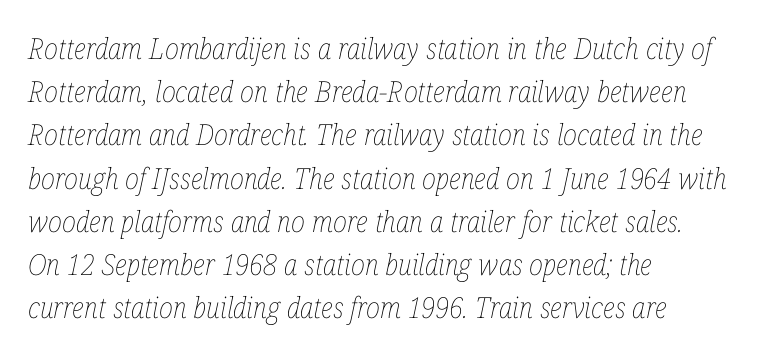
Q: Is the text bold? A: No.
Q: Is the text italic (slanted)? A: Yes, it leans right by about 12 degrees.
Q: Is the text underlined? A: No.
Q: How is the paragraph aligned? A: Left-aligned.
Q: Is the spacing between letters normal or unusually wide? A: Normal.
Q: Is the spacing between lines tight, normal or loose? A: Normal.
Q: Width (condensed, normal, or wide)? A: Condensed.
Q: Stroke contrast? A: Low.
Q: x-height? A: Medium.
Q: Monospaced? A: No.
